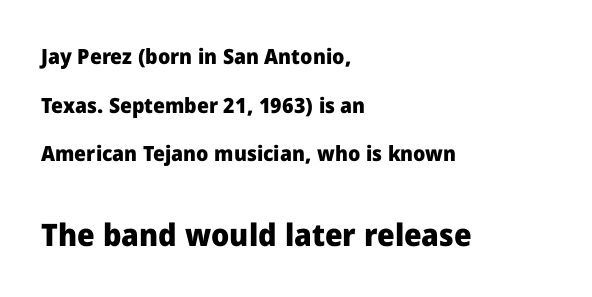
Looks like regular typesetting: each glyph gets only the width it needs. The letters stand upright; this is a roman face. Whoever set this chose breathing room over compactness in the vertical rhythm. Summary of weight: heavy, a full bold.
